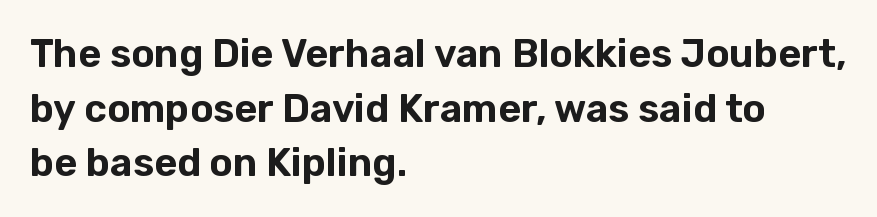
{"serif": "no", "italic": "no", "width": "normal", "stroke_contrast": "low", "x_height": "medium", "monospaced": "no", "underline": "no", "align": "left", "line_spacing": "normal", "line_spacing_ratio": 1.4, "letter_spacing": "normal", "letter_spacing_em": 0.0, "glyph_px": 39}
